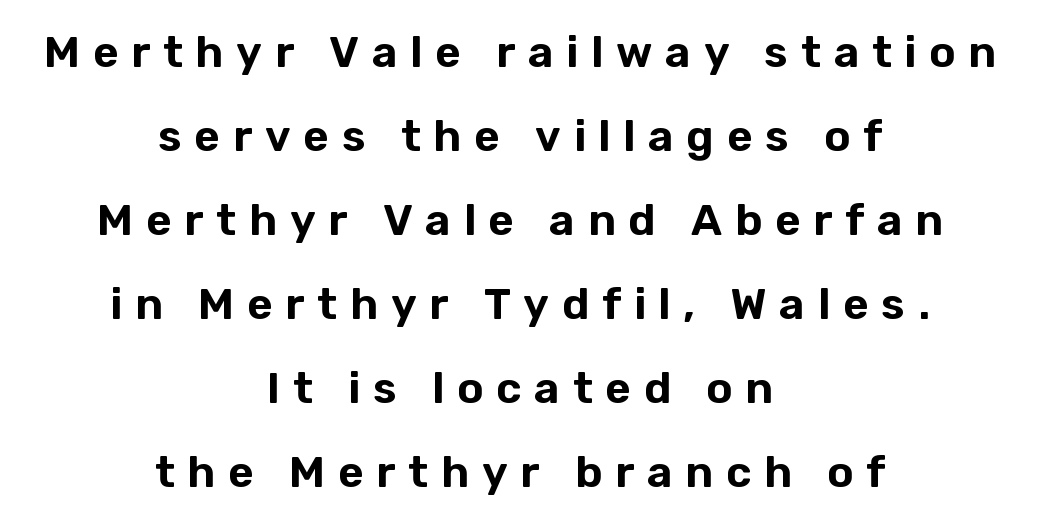
No feet cap the strokes, marking this as sans-serif type. Widely set lines give the paragraph a tall, airy silhouette. Both edges are ragged and mirror each other, which tells us the setting is centered. The type is letterspaced generously, with wide tracking. The lettering holds an erect, upright posture throughout.
